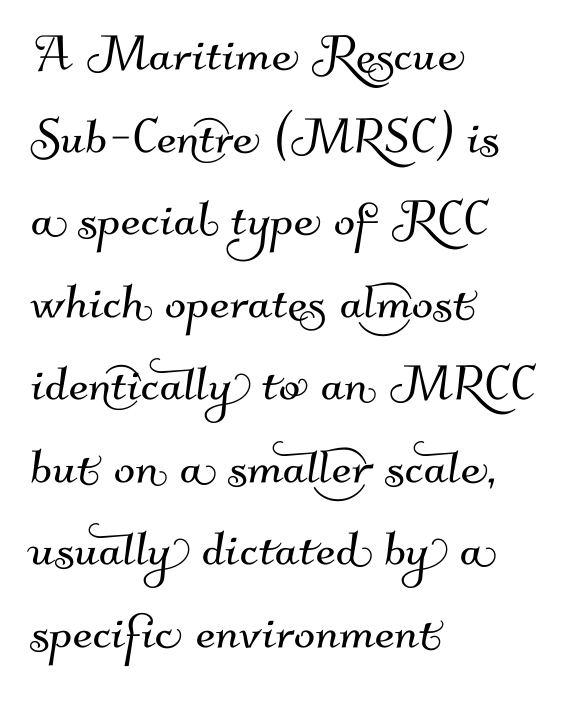
Q: Is the typeface a serif or a sans-serif typeface? A: Sans-serif.
Q: Is the text underlined? A: No.
Q: How is the paragraph aligned? A: Left-aligned.
Q: Is the spacing between letters normal or unusually wide? A: Normal.
Q: Is the spacing between lines tight, normal or loose? A: Normal.
Q: Width (condensed, normal, or wide)? A: Normal.
Q: Stroke contrast? A: Medium.
Q: x-height? A: Small.
Q: Monospaced? A: No.
